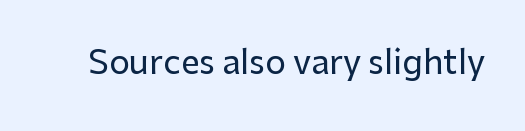
Is the letter spacing exaggerated? No — it looks like the ordinary default. A clean baseline with only descenders dipping below it. Is this a sans? Yes — the strokes have no serifs. Character widths vary here, with narrow letters taking less room than wide ones. Unlike italic type, these characters show no tilt at all.
